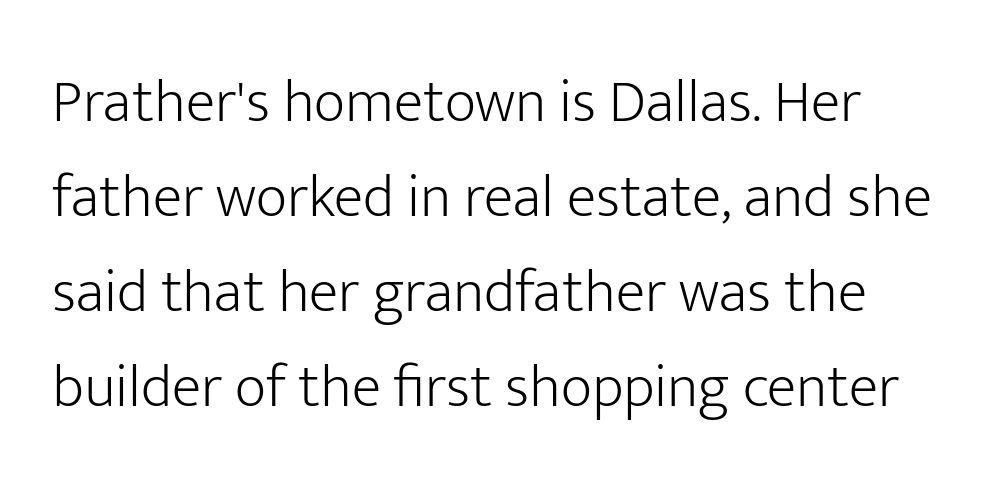
Nope, no serifs anywhere on these letters. This is the regular roman posture of the typeface. The space between consecutive lines is moderate. No extra ink here — the face is not bold. The rendering keeps characters at their native spacing. Think of a printed novel: that variable character pitch is what you see here.
